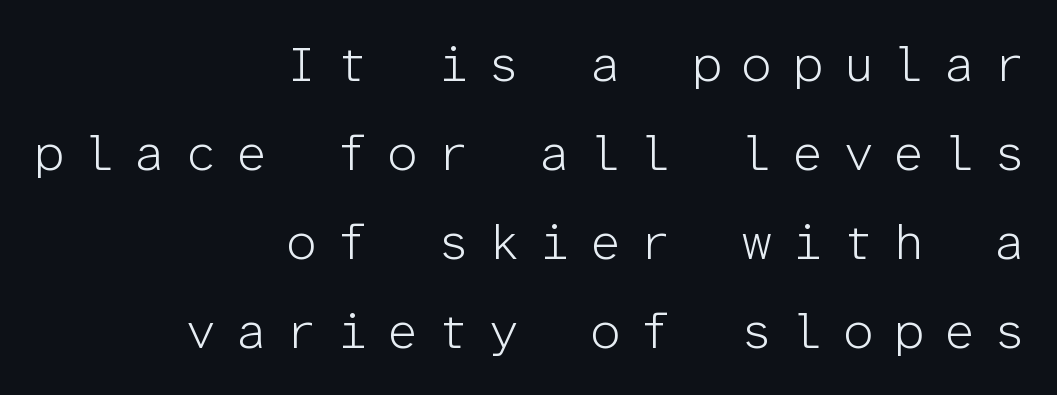
Q: Is the text bold? A: No.
Q: Is the text italic (slanted)? A: No, it is upright.
Q: Is the typeface a serif or a sans-serif typeface? A: Sans-serif.
Q: Is the text underlined? A: No.
Q: How is the paragraph aligned? A: Right-aligned.
Q: Is the spacing between letters normal or unusually wide? A: Unusually wide.
Q: Width (condensed, normal, or wide)? A: Normal.
Q: Stroke contrast? A: Low.
Q: x-height? A: Medium.
Q: Monospaced? A: Yes.
